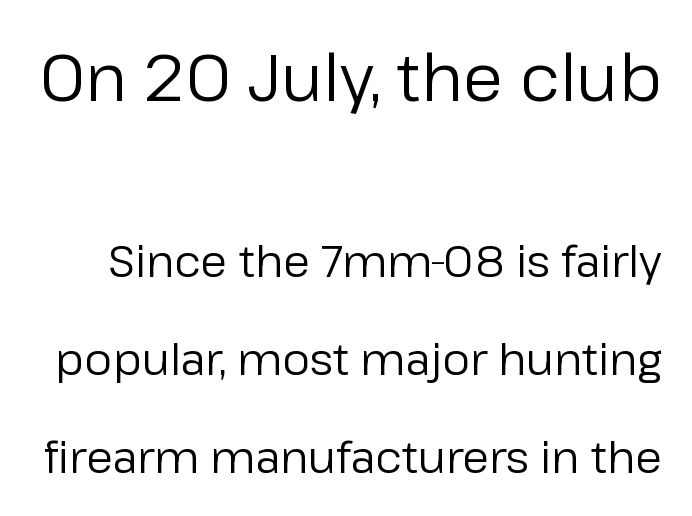
How would I describe the line gaps? Wide and relaxed. Unlike a traditional serif, this face leaves its strokes unadorned. The typesetting does not lean heavy: it is not bold. Bigger letters appear in the top chunk; the bottom chunk is reduced. This is the regular roman posture of the typeface.
